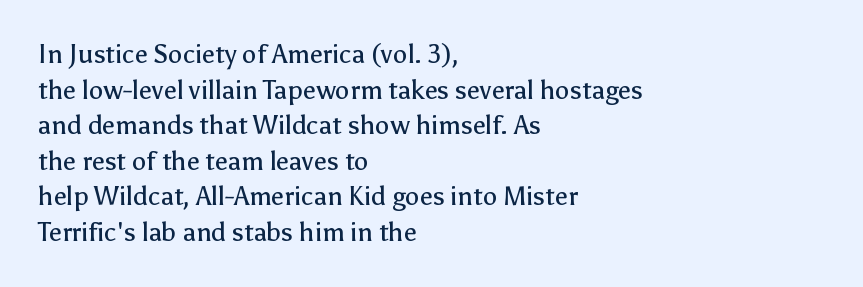
The image shows 26 px text type, upright; set left-aligned, normal line spacing (1.37x), normal letter spacing, not underlined.
